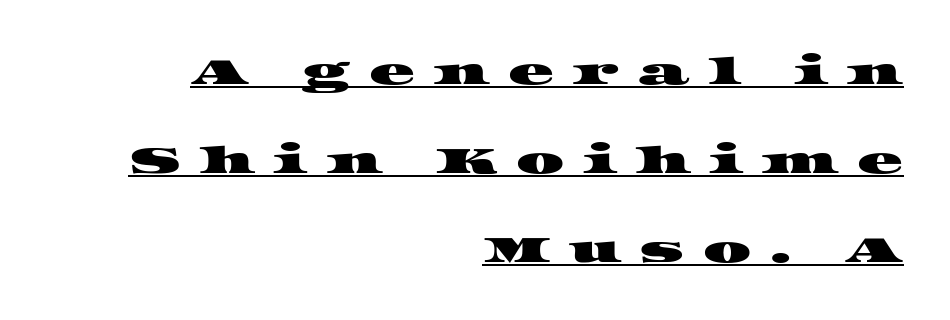
Q: Is the typeface a serif or a sans-serif typeface? A: Serif.
Q: Is the text underlined? A: Yes.
Q: How is the paragraph aligned? A: Right-aligned.
Q: Is the spacing between letters normal or unusually wide? A: Unusually wide.
Q: Is the spacing between lines tight, normal or loose? A: Loose.
Q: Width (condensed, normal, or wide)? A: Wide.
Q: Stroke contrast? A: High.
Q: x-height? A: Large.
Q: Monospaced? A: No.
